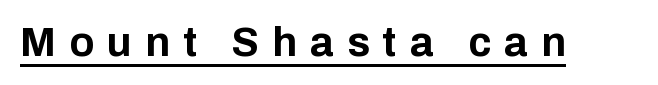
The image shows 41 px bold sans-serif type, upright; set unusually wide letter spacing (+0.32 em), underlined; low stroke contrast and a medium x-height.
